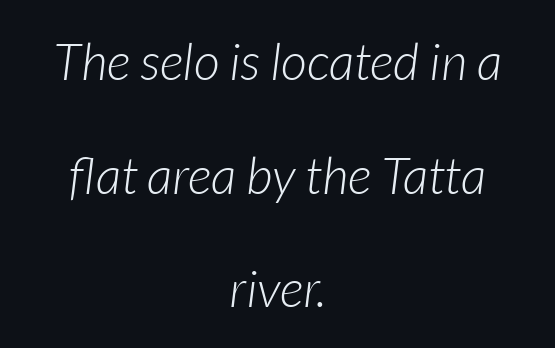
The letters advance in unequal steps, a hallmark of proportional type. The characters are drawn with everyday or finer stroke widths. In CSS terms this would be text-align: center. If you drew a line through each stem, it would be angled.
